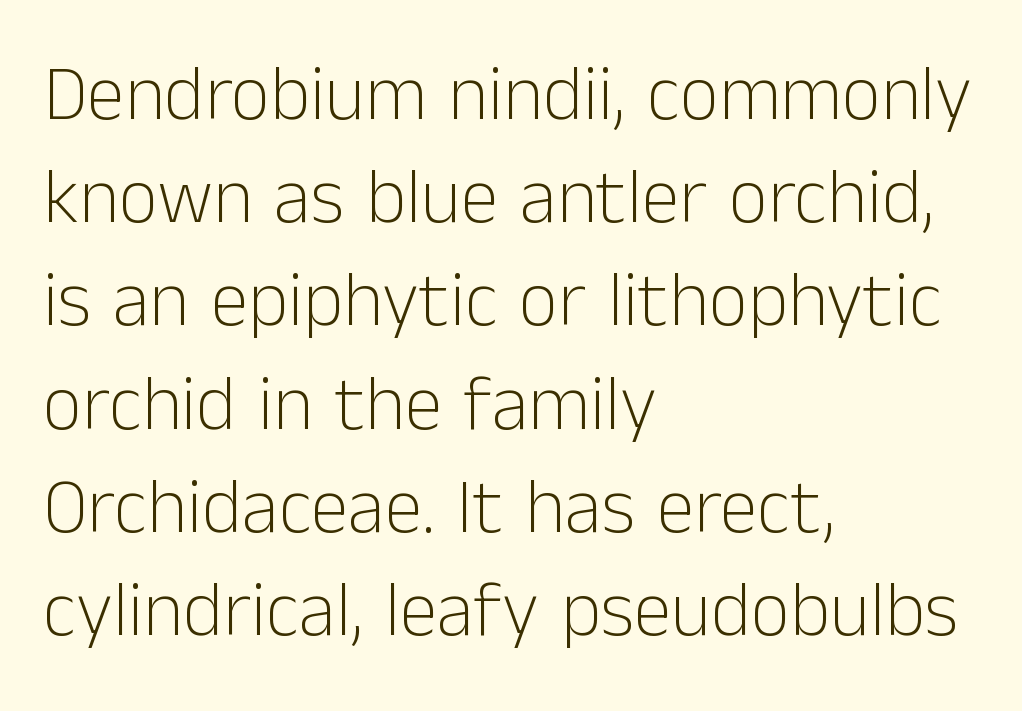
Q: Is the text bold? A: No.
Q: Is the text italic (slanted)? A: No, it is upright.
Q: Is the typeface a serif or a sans-serif typeface? A: Sans-serif.
Q: Is the text underlined? A: No.
Q: How is the paragraph aligned? A: Left-aligned.
Q: Is the spacing between letters normal or unusually wide? A: Normal.
Q: Is the spacing between lines tight, normal or loose? A: Normal.
Q: Width (condensed, normal, or wide)? A: Normal.
Q: Stroke contrast? A: Low.
Q: x-height? A: Medium.
Q: Monospaced? A: No.
